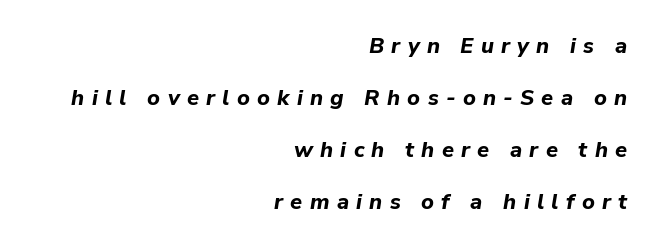
Q: Is the text bold? A: Yes.
Q: Is the text italic (slanted)? A: Yes, it leans right by about 9 degrees.
Q: Is the text underlined? A: No.
Q: How is the paragraph aligned? A: Right-aligned.
Q: Is the spacing between letters normal or unusually wide? A: Unusually wide.
Q: Is the spacing between lines tight, normal or loose? A: Loose.
